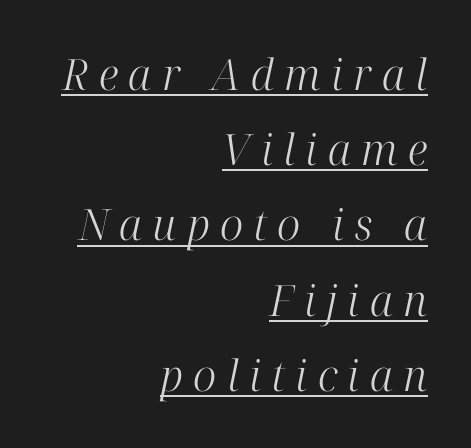
{"serif": "yes", "italic": "yes", "lean": "right", "slant_degrees": 12, "bold": "no", "weight": "light", "width": "normal", "stroke_contrast": "high", "x_height": "medium", "monospaced": "no", "underline": "yes", "align": "right", "line_spacing_ratio": 1.75, "letter_spacing": "wide", "letter_spacing_em": 0.24, "glyph_px": 43}
